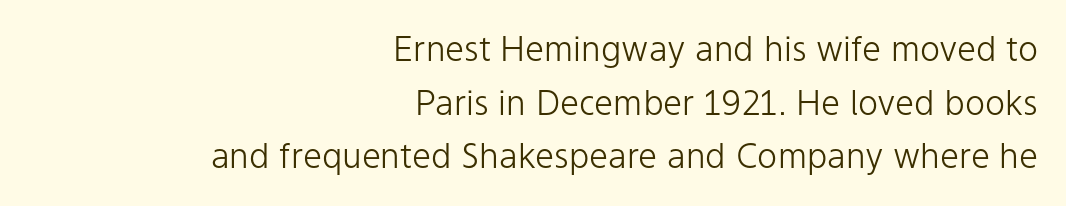
This is roman type, the default non-slanted kind. Letters rest on an invisible, unmarked baseline. The line-height multiplier appears to be the usual default. The glyphs in this specimen are sans serif. Caption: standard tracking, unaltered.
